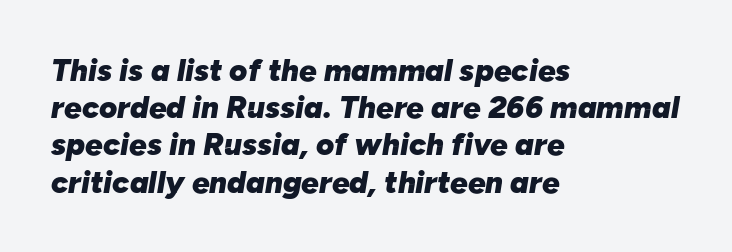
{"italic": "yes", "lean": "right", "slant_degrees": 10, "bold": "yes", "weight": "heavy", "width": "normal", "stroke_contrast": "low", "x_height": "medium", "monospaced": "no", "underline": "no", "align": "left", "line_spacing_ratio": 1.2, "letter_spacing": "normal", "letter_spacing_em": 0.0, "glyph_px": 31}
